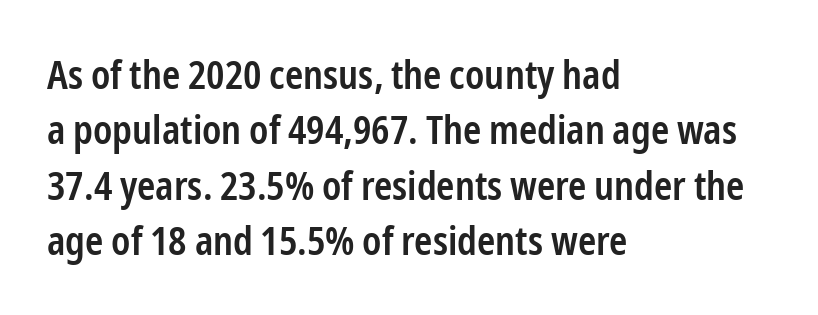
The image shows 39 px semibold, condensed sans-serif type, upright; set left-aligned, normal line spacing (1.42x), normal letter spacing, not underlined; low stroke contrast and a medium x-height.
